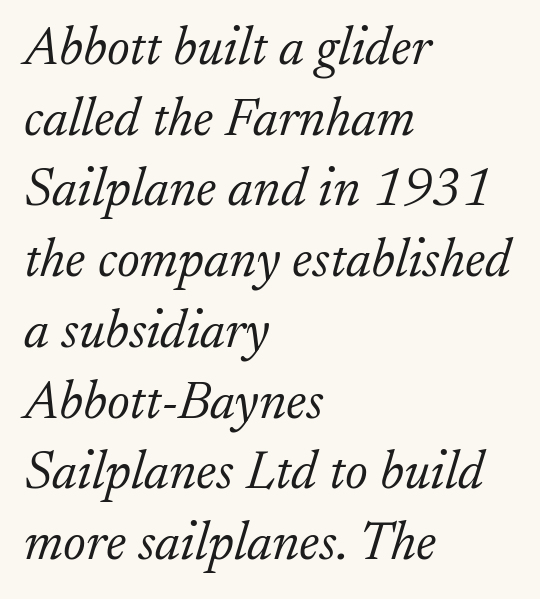
The image shows 54 px light serif type, italic (leaning right); set left-aligned, normal line spacing (1.31x), normal letter spacing, not underlined; low stroke contrast and a small x-height.
